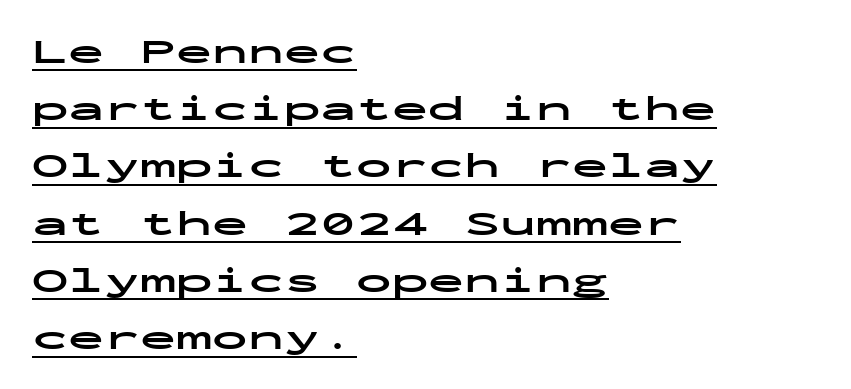
The image shows 36 px bold, wide sans-serif type, upright, monospaced; set left-aligned, normal line spacing (1.59x), normal letter spacing, underlined; low stroke contrast and a medium x-height.
